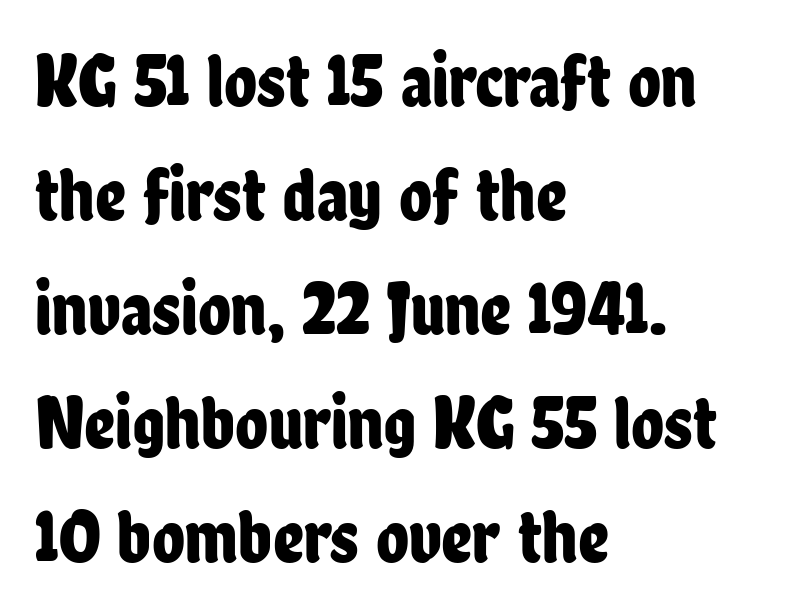
{"serif": "no", "italic": "no", "width": "condensed", "stroke_contrast": "low", "x_height": "medium", "monospaced": "no", "underline": "no", "align": "left", "line_spacing": "normal", "line_spacing_ratio": 1.5, "letter_spacing": "normal", "letter_spacing_em": 0.0, "glyph_px": 76}
